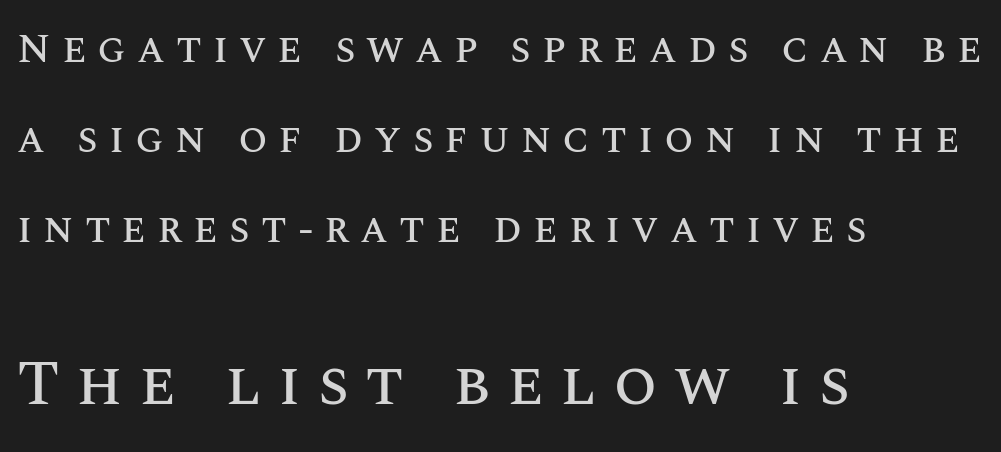
Q: Is the text italic (slanted)? A: No, it is upright.
Q: Is the text underlined? A: No.
Q: How is the paragraph aligned? A: Left-aligned.
Q: Is the spacing between letters normal or unusually wide? A: Unusually wide.
Q: Is the spacing between lines tight, normal or loose? A: Loose.
Q: Which block of text is set in a larger size, the first (top) or the second (bottom)? A: The second (bottom) one.
Q: Width (condensed, normal, or wide)? A: Normal.
Q: Stroke contrast? A: Medium.
Q: x-height? A: Large.
Q: Monospaced? A: No.
